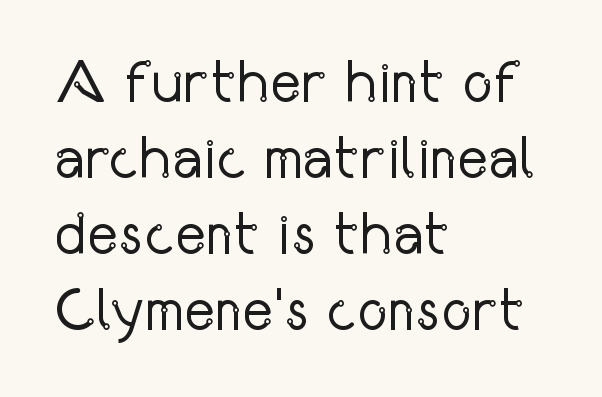
{"serif": "no", "italic": "no", "bold": "no", "weight": "regular", "width": "condensed", "stroke_contrast": "low", "x_height": "medium", "monospaced": "no", "underline": "no", "align": "left", "line_spacing": "normal", "line_spacing_ratio": 1.29, "letter_spacing": "normal", "letter_spacing_em": 0.0, "glyph_px": 59}
